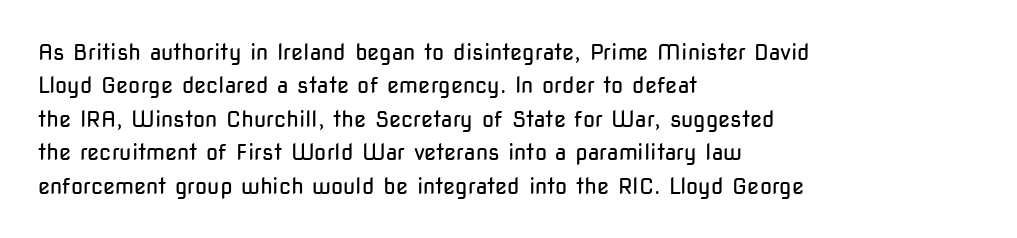
The image shows 22 px text type, upright; set left-aligned, normal line spacing (1.52x), normal letter spacing, not underlined.
